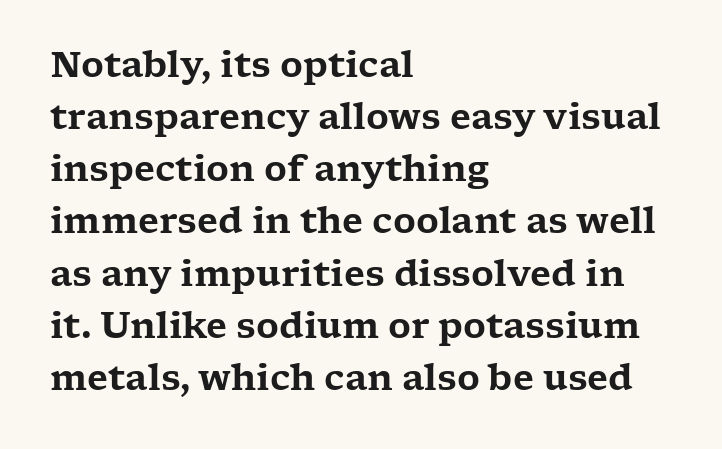
Q: Is the text italic (slanted)? A: No, it is upright.
Q: Is the typeface a serif or a sans-serif typeface? A: Serif.
Q: Is the text underlined? A: No.
Q: How is the paragraph aligned? A: Left-aligned.
Q: Is the spacing between letters normal or unusually wide? A: Normal.
Q: Is the spacing between lines tight, normal or loose? A: Normal.
Q: Width (condensed, normal, or wide)? A: Wide.
Q: Stroke contrast? A: Low.
Q: x-height? A: Medium.
Q: Monospaced? A: No.
